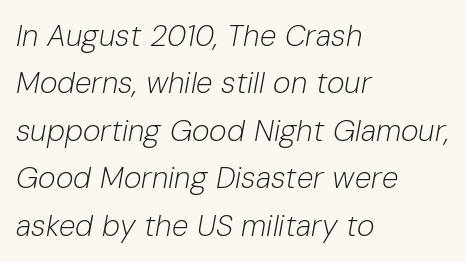
{"italic": "yes", "lean": "right", "slant_degrees": 10, "bold": "no", "weight": "light", "width": "normal", "stroke_contrast": "low", "x_height": "medium", "monospaced": "no", "underline": "no", "align": "left", "line_spacing": "normal", "line_spacing_ratio": 1.58, "letter_spacing": "normal", "letter_spacing_em": 0.0, "glyph_px": 30}
